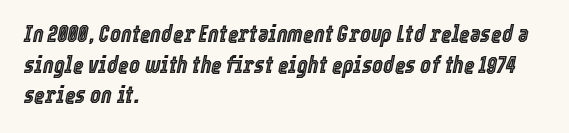
Anything drawn beneath the words? Only blank space. Horizontal alignment here is leftward, the default for most running prose. The passage shown has conventional tracking throughout. The rendering uses a moderate line-height, typical for paragraphs. An italicized treatment has been applied to the whole sample.
